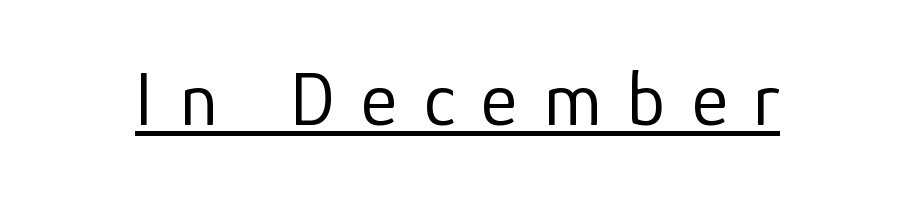
Unbolded letterforms with no extra heft. When letters stand straight like this, we call the style roman or upright. The typeface chosen for these lines omits serifs. The letterforms stand isolated, each surrounded by extra space. These lines are rendered in a variable-pitch font.
